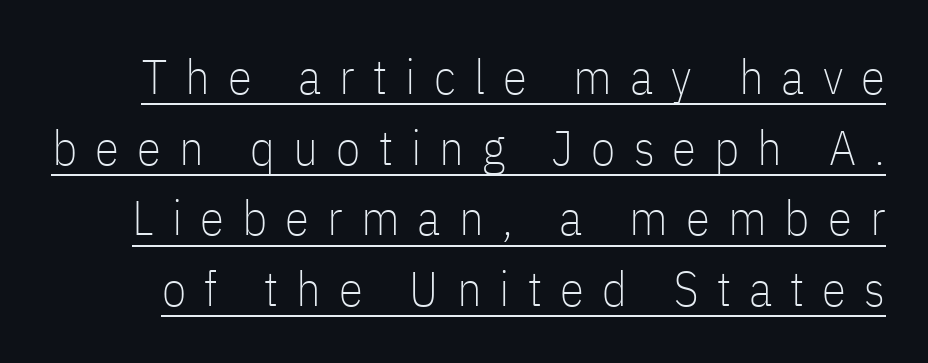
{"serif": "no", "italic": "no", "bold": "no", "weight": "thin", "width": "condensed", "stroke_contrast": "low", "x_height": "medium", "monospaced": "no", "underline": "yes", "line_spacing": "normal", "line_spacing_ratio": 1.44, "letter_spacing": "wide", "letter_spacing_em": 0.37, "glyph_px": 49}
